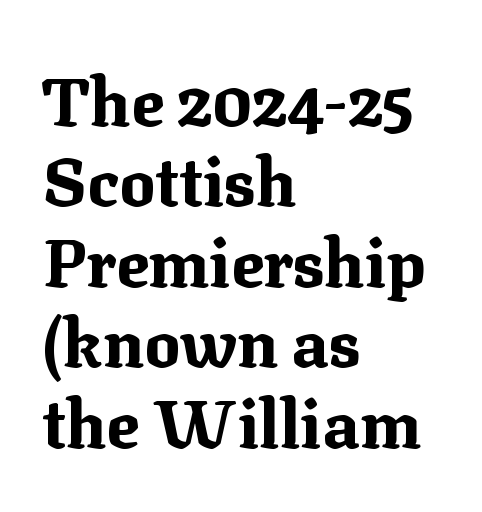
{"serif": "yes", "italic": "no", "bold": "yes", "weight": "bold", "width": "normal", "stroke_contrast": "medium", "x_height": "medium", "monospaced": "no", "underline": "no", "align": "left", "line_spacing_ratio": 1.2, "letter_spacing": "normal", "letter_spacing_em": 0.0, "glyph_px": 67}
